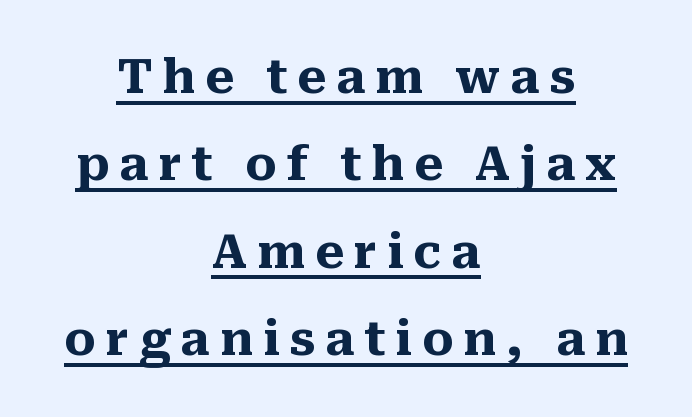
{"serif": "yes", "italic": "no", "bold": "yes", "weight": "heavy", "width": "normal", "stroke_contrast": "medium", "x_height": "medium", "monospaced": "no", "underline": "yes", "align": "center", "line_spacing_ratio": 1.86, "letter_spacing": "wide", "letter_spacing_em": 0.21, "glyph_px": 47}
